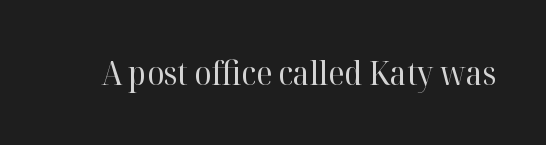
The axis of the letterforms is exactly vertical. Each word holds together tightly as a unit, with standard inter-letter gaps. Character widths vary here, with narrow letters taking less room than wide ones. The font sits on the lighter half of the weight spectrum, regular included.
